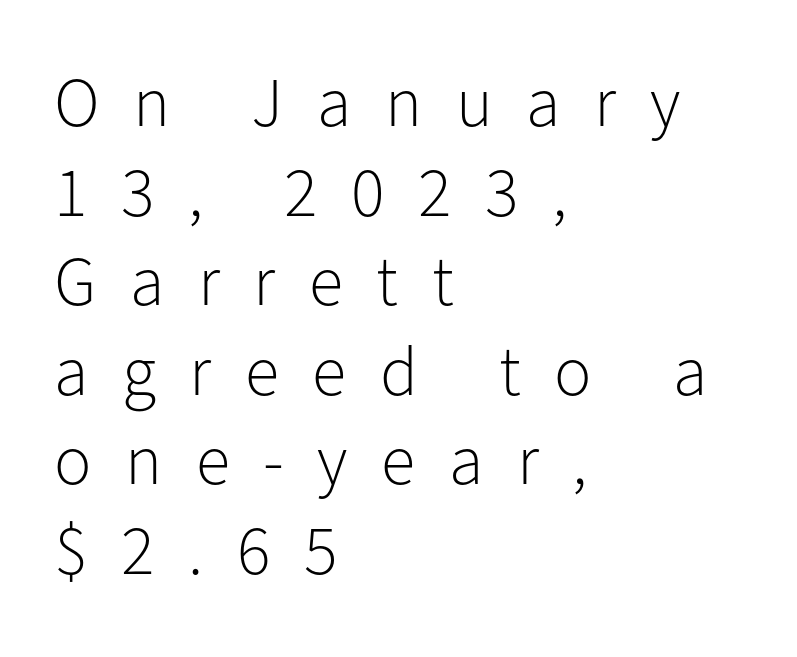
Q: Is the text bold? A: No.
Q: Is the text italic (slanted)? A: No, it is upright.
Q: Is the typeface a serif or a sans-serif typeface? A: Sans-serif.
Q: Is the text underlined? A: No.
Q: How is the paragraph aligned? A: Left-aligned.
Q: Is the spacing between letters normal or unusually wide? A: Unusually wide.
Q: Is the spacing between lines tight, normal or loose? A: Normal.
Q: Width (condensed, normal, or wide)? A: Normal.
Q: Stroke contrast? A: Low.
Q: x-height? A: Medium.
Q: Monospaced? A: No.
